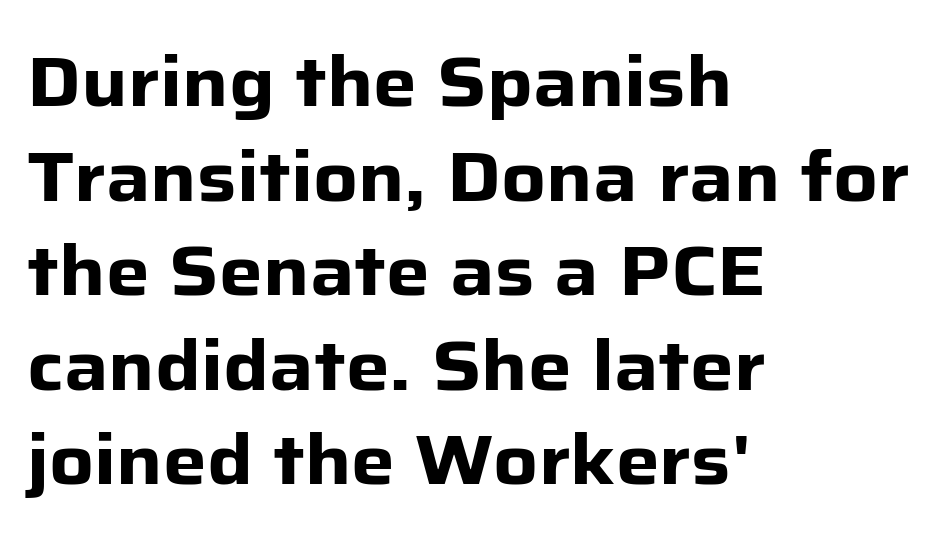
Q: Is the text bold? A: Yes.
Q: Is the text italic (slanted)? A: No, it is upright.
Q: Is the typeface a serif or a sans-serif typeface? A: Sans-serif.
Q: Is the text underlined? A: No.
Q: How is the paragraph aligned? A: Left-aligned.
Q: Is the spacing between letters normal or unusually wide? A: Normal.
Q: Is the spacing between lines tight, normal or loose? A: Normal.
Q: Width (condensed, normal, or wide)? A: Normal.
Q: Stroke contrast? A: Low.
Q: x-height? A: Medium.
Q: Monospaced? A: No.
